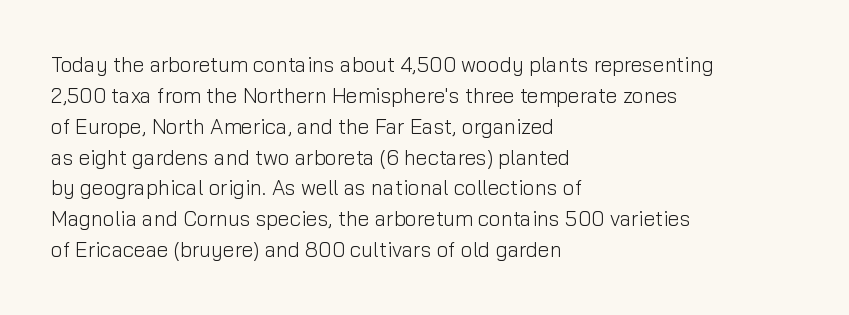
{"italic": "no", "bold": "no", "underline": "no", "align": "left", "line_spacing": "normal", "line_spacing_ratio": 1.47, "letter_spacing": "normal", "letter_spacing_em": 0.0, "glyph_px": 21}
